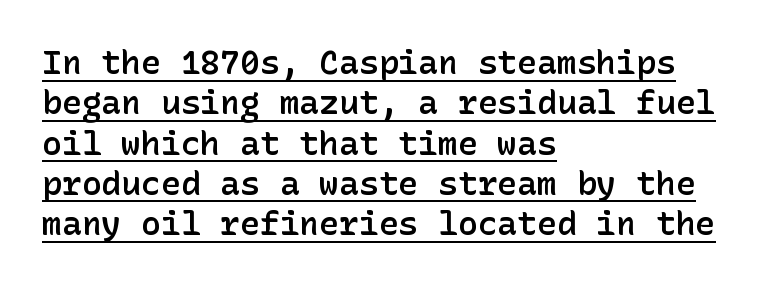
The image shows 33 px semibold sans-serif type, upright; set left-aligned, line spacing 1.22x, normal letter spacing, underlined; low stroke contrast and a medium x-height.
